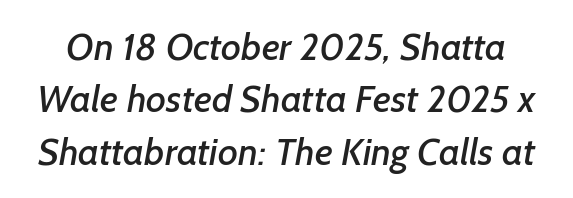
The image shows 38 px sans-serif type; set normal line spacing (1.38x), normal letter spacing, not underlined; low stroke contrast and a medium x-height.
